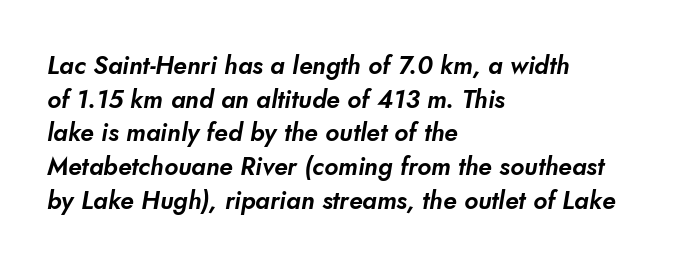
The image shows 25 px text type; set left-aligned, normal line spacing (1.35x), normal letter spacing, not underlined.
